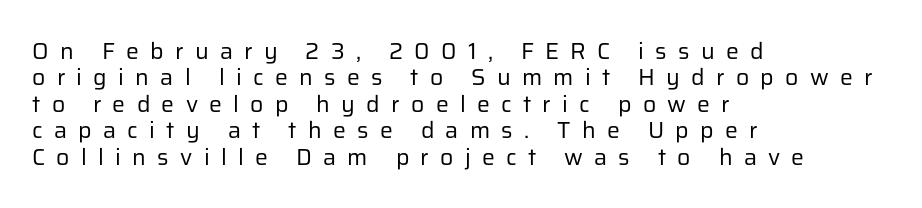
Honestly, the letter spacing is so wide it's the main thing you notice. Vertical strokes here are truly vertical. Interline gaps are noticeably narrow in this sample. Words float on clear page, feet unadorned.
